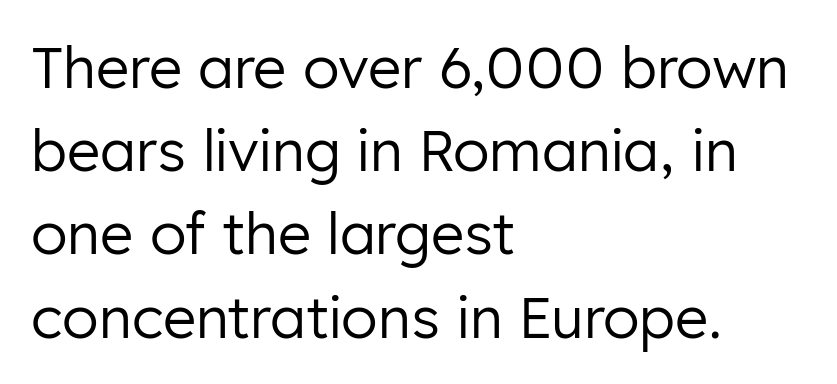
Typographically, this falls in the sans-serif category. Varying glyph widths throughout — classic text-font behaviour. The font is comparable to plain body text, perhaps lighter. Compared with typical paragraphs, the rows here are spaced about the same. Lines of text with bare space underneath.
